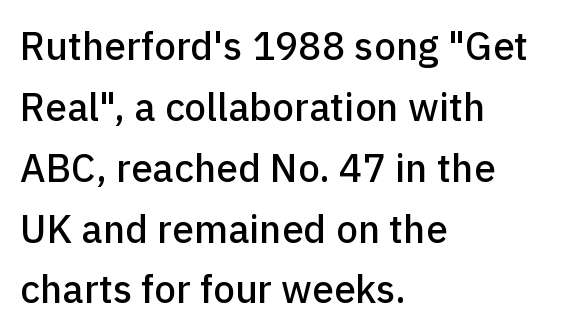
The image shows 39 px sans-serif type, upright; set left-aligned, normal line spacing (1.56x), normal letter spacing, not underlined; low stroke contrast and a medium x-height.
